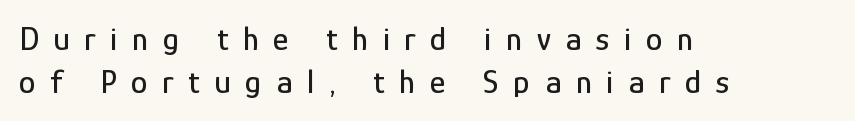
Stroke terminals: plain, sans-serif. Anything drawn beneath the words? Only blank space. The paragraph has a hard left edge and a soft right edge. Here the designer chose a conventional face with non-uniform glyph widths.
